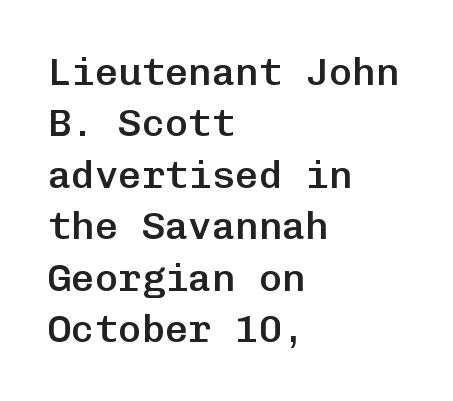
The image shows 39 px semibold sans-serif type, upright, monospaced; set left-aligned, normal line spacing (1.32x), normal letter spacing, not underlined; low stroke contrast and a medium x-height.
